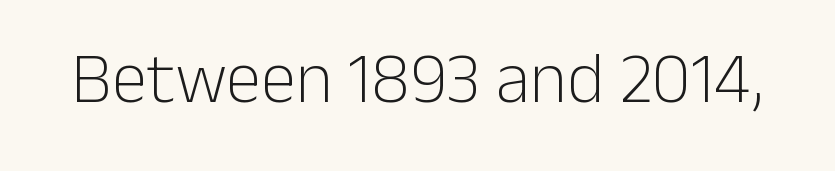
Bare-footed words on every line. Proportional: the letters do not fall into vertical columns. These lines keep a tight, regular rhythm from letter to letter. Compared with a typical body face, this is equally light or lighter still. The letters stand straight up with perfectly vertical stems.
